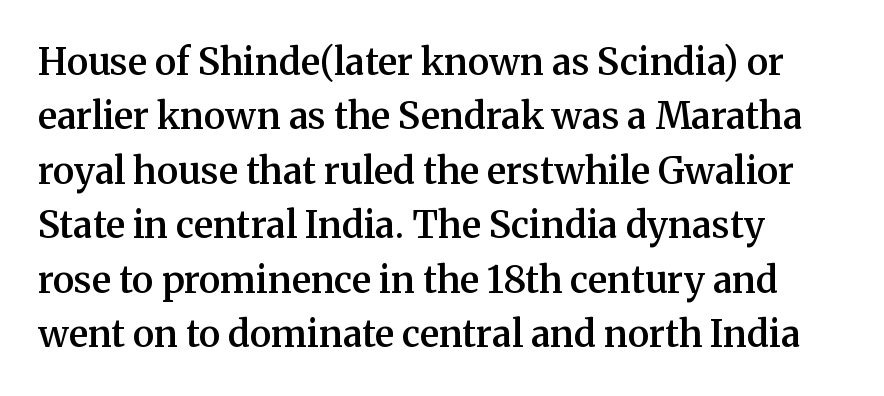
The image shows 37 px semibold serif type, upright; set left-aligned, normal line spacing (1.47x), normal letter spacing, not underlined; medium stroke contrast and a medium x-height.
